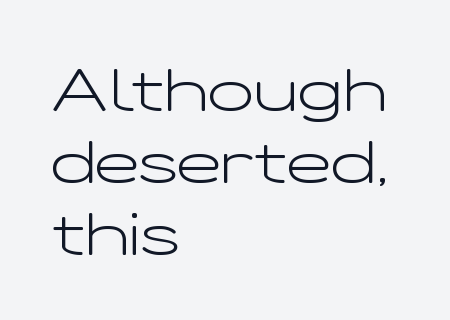
The image shows 60 px light, wide sans-serif type, upright; set left-aligned, line spacing 1.2x, normal letter spacing, not underlined; low stroke contrast and a medium x-height.
